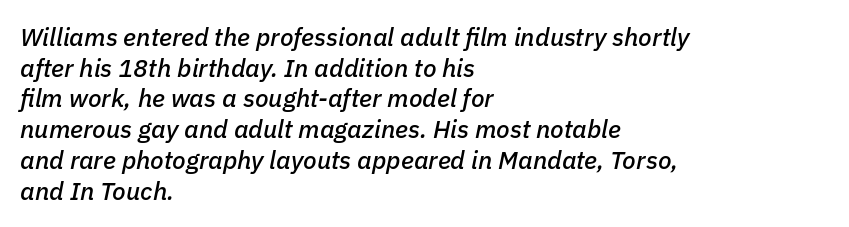
Q: Is the text italic (slanted)? A: Yes, it leans right by about 11 degrees.
Q: Is the text underlined? A: No.
Q: How is the paragraph aligned? A: Left-aligned.
Q: Is the spacing between letters normal or unusually wide? A: Normal.
